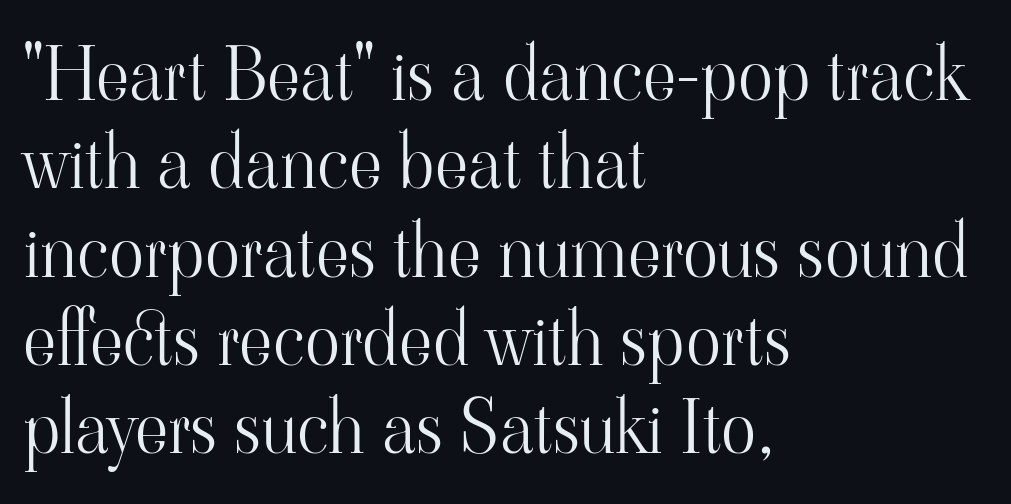
{"serif": "yes", "italic": "no", "bold": "no", "weight": "light", "width": "normal", "stroke_contrast": "high", "x_height": "small", "monospaced": "no", "underline": "no", "align": "left", "line_spacing_ratio": 1.21, "letter_spacing": "normal", "letter_spacing_em": 0.0, "glyph_px": 73}
